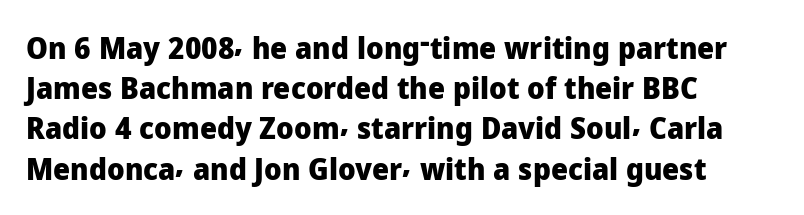
The image shows 30 px heavy sans-serif type, upright; set left-aligned, normal line spacing (1.34x), normal letter spacing, not underlined; low stroke contrast and a medium x-height.
